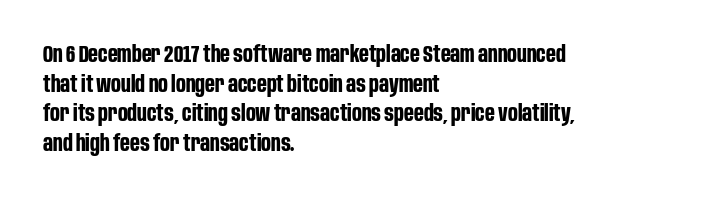
Is there any slant? The stems are plumb. Nothing unusual about the tracking: characters are spaced as the font intends. These words are printed bold, with thick strokes throughout. Evenly set lines give the paragraph a standard silhouette.
